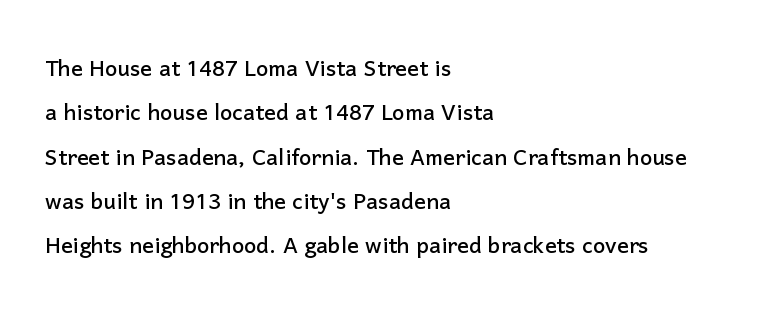
Q: Is the text italic (slanted)? A: No, it is upright.
Q: Is the typeface a serif or a sans-serif typeface? A: Sans-serif.
Q: Is the text underlined? A: No.
Q: How is the paragraph aligned? A: Left-aligned.
Q: Is the spacing between letters normal or unusually wide? A: Normal.
Q: Is the spacing between lines tight, normal or loose? A: Normal.
Q: Width (condensed, normal, or wide)? A: Normal.
Q: Stroke contrast? A: Low.
Q: x-height? A: Medium.
Q: Monospaced? A: No.
